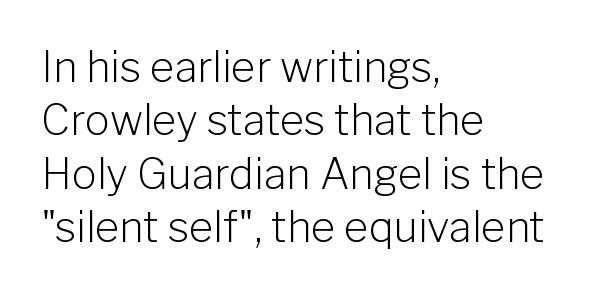
The image shows 42 px light sans-serif type, upright; set left-aligned, normal line spacing (1.27x), normal letter spacing, not underlined; low stroke contrast and a medium x-height.
